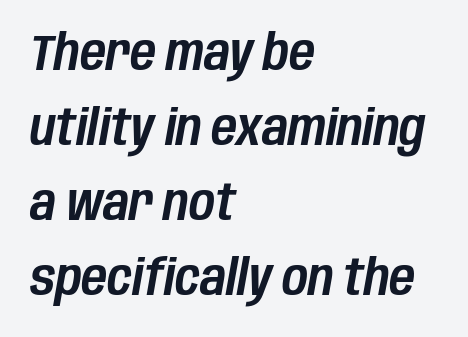
{"italic": "yes", "lean": "right", "slant_degrees": 10, "width": "condensed", "stroke_contrast": "low", "x_height": "large", "monospaced": "no", "underline": "no", "align": "left", "line_spacing": "normal", "line_spacing_ratio": 1.5, "letter_spacing": "normal", "letter_spacing_em": 0.0, "glyph_px": 50}
